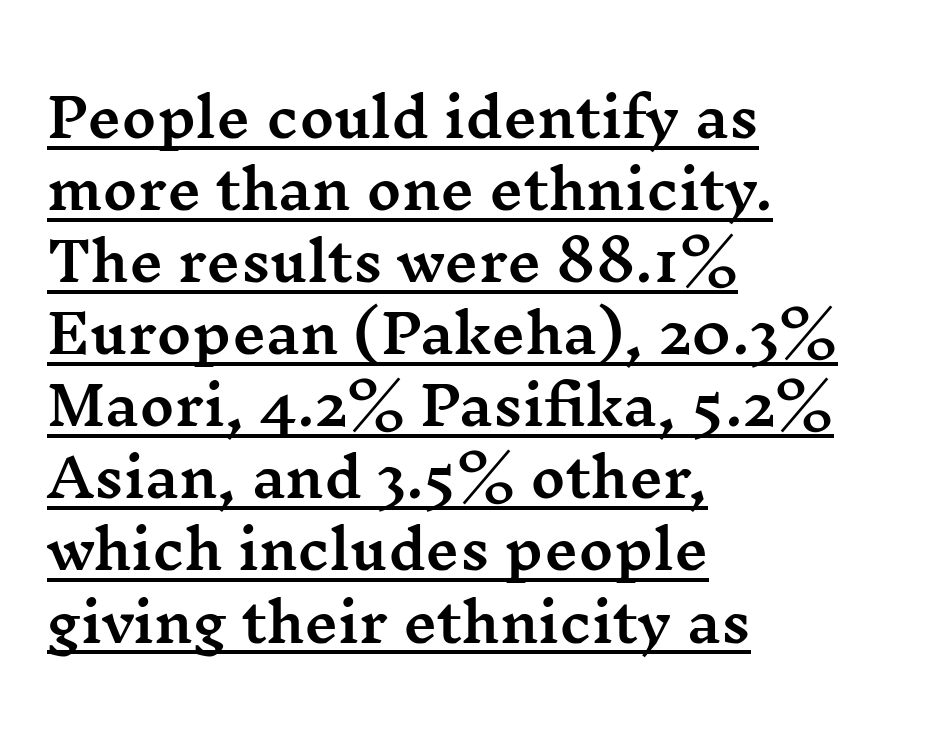
Q: Is the text italic (slanted)? A: No, it is upright.
Q: Is the typeface a serif or a sans-serif typeface? A: Serif.
Q: Is the text underlined? A: Yes.
Q: How is the paragraph aligned? A: Left-aligned.
Q: Is the spacing between letters normal or unusually wide? A: Normal.
Q: Is the spacing between lines tight, normal or loose? A: Normal.
Q: Width (condensed, normal, or wide)? A: Wide.
Q: Stroke contrast? A: Medium.
Q: x-height? A: Medium.
Q: Monospaced? A: No.
